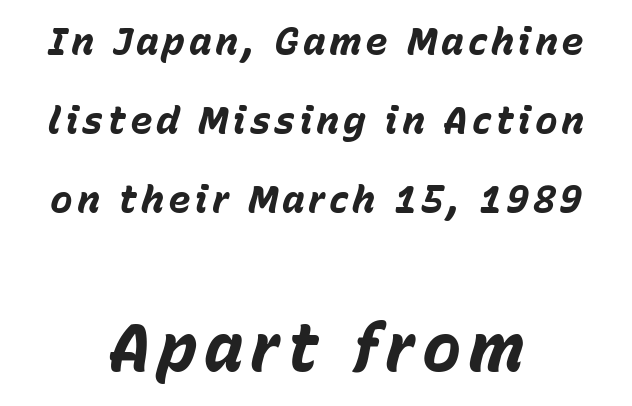
{"italic": "yes", "lean": "right", "slant_degrees": 15, "bold": "yes", "weight": "bold", "width": "normal", "stroke_contrast": "low", "x_height": "medium", "monospaced": "no", "underline": "no", "align": "center", "line_spacing": "loose", "line_spacing_ratio": 2.08, "larger_block": "second", "size_ratio": 1.74, "glyph_px": 66}
